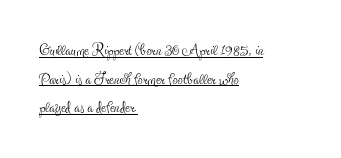
Q: Is the text bold? A: No.
Q: Is the text underlined? A: Yes.
Q: How is the paragraph aligned? A: Left-aligned.
Q: Is the spacing between letters normal or unusually wide? A: Normal.
Q: Is the spacing between lines tight, normal or loose? A: Normal.
